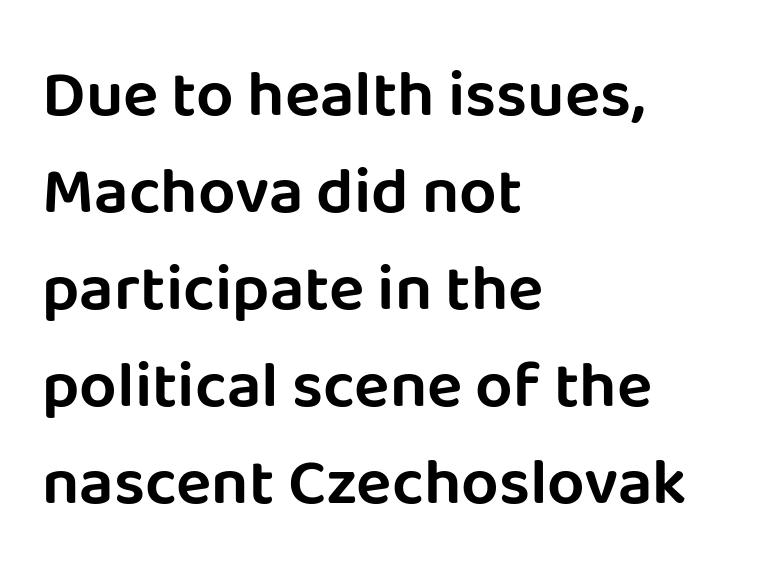
Q: Is the text italic (slanted)? A: No, it is upright.
Q: Is the typeface a serif or a sans-serif typeface? A: Sans-serif.
Q: Is the text underlined? A: No.
Q: How is the paragraph aligned? A: Left-aligned.
Q: Is the spacing between letters normal or unusually wide? A: Normal.
Q: Is the spacing between lines tight, normal or loose? A: Normal.
Q: Width (condensed, normal, or wide)? A: Normal.
Q: Stroke contrast? A: Low.
Q: x-height? A: Large.
Q: Monospaced? A: No.
